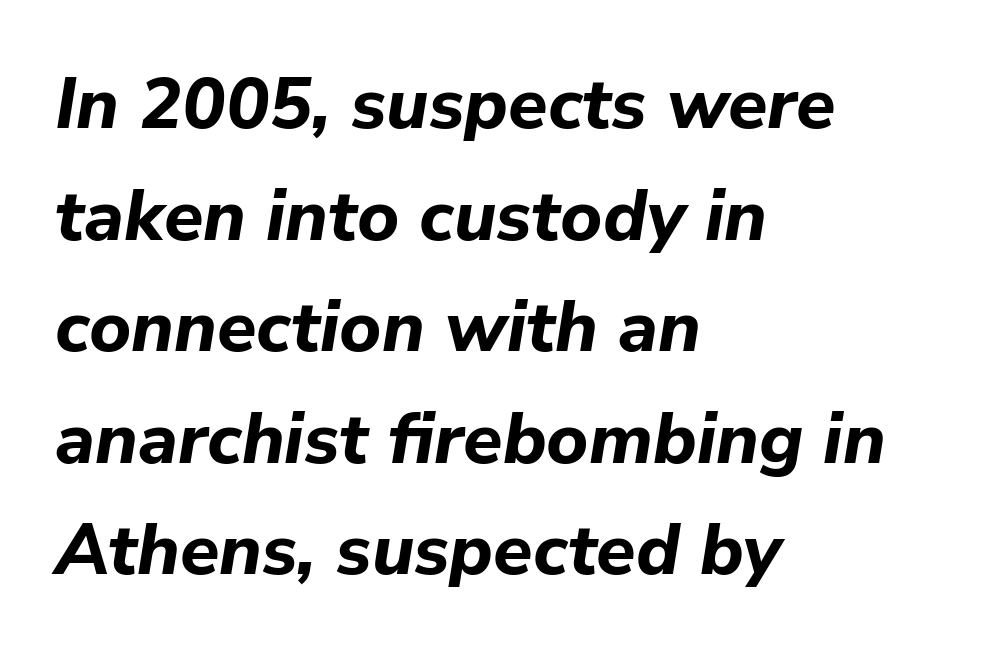
Layout note: lines flush left. Has an underline been added? It has not. Spacing between characters is what you'd get straight out of the box. The face used here has the dense, thick strokes of a bold.
